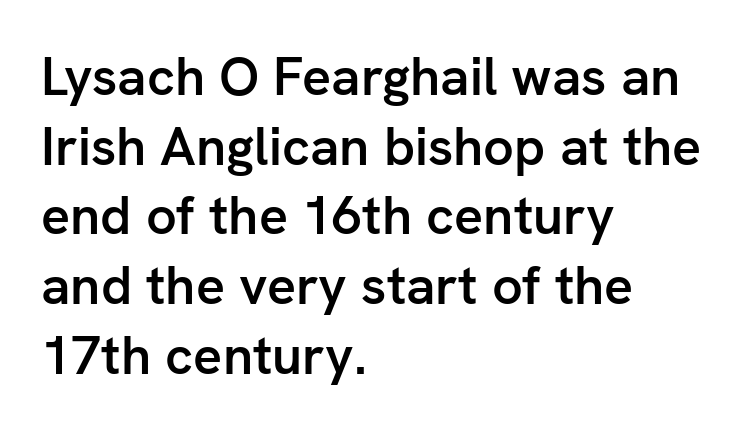
Q: Is the text bold? A: Semi-bold.
Q: Is the text italic (slanted)? A: No, it is upright.
Q: Is the typeface a serif or a sans-serif typeface? A: Sans-serif.
Q: Is the text underlined? A: No.
Q: How is the paragraph aligned? A: Left-aligned.
Q: Is the spacing between letters normal or unusually wide? A: Normal.
Q: Is the spacing between lines tight, normal or loose? A: Normal.
Q: Width (condensed, normal, or wide)? A: Normal.
Q: Stroke contrast? A: Low.
Q: x-height? A: Medium.
Q: Monospaced? A: No.
